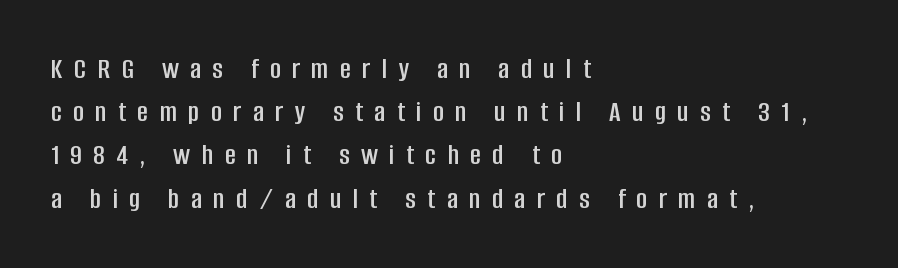
Q: Is the text italic (slanted)? A: No, it is upright.
Q: Is the typeface a serif or a sans-serif typeface? A: Sans-serif.
Q: Is the text underlined? A: No.
Q: How is the paragraph aligned? A: Left-aligned.
Q: Is the spacing between letters normal or unusually wide? A: Unusually wide.
Q: Is the spacing between lines tight, normal or loose? A: Normal.
Q: Width (condensed, normal, or wide)? A: Condensed.
Q: Stroke contrast? A: Low.
Q: x-height? A: Large.
Q: Monospaced? A: No.
